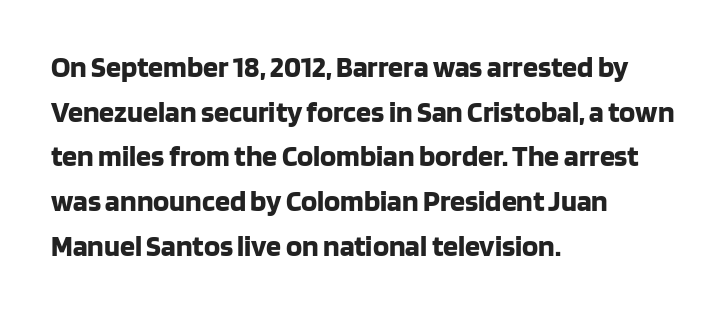
The image shows 30 px bold sans-serif type, upright; set left-aligned, normal line spacing (1.49x), normal letter spacing, not underlined; low stroke contrast and a large x-height.
